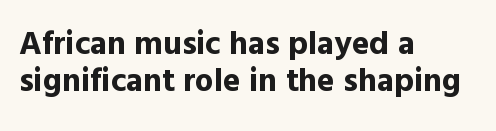
The image shows 33 px bold sans-serif type, upright; set left-aligned, tight line spacing (1.12x), normal letter spacing, not underlined; a medium x-height.
